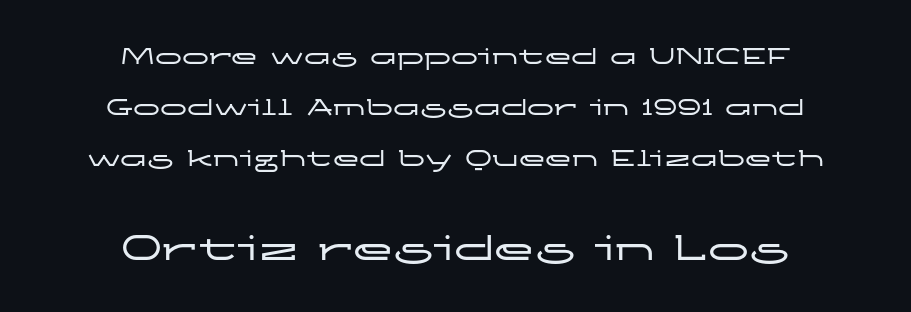
Q: Is the text italic (slanted)? A: No, it is upright.
Q: Is the typeface a serif or a sans-serif typeface? A: Sans-serif.
Q: Is the text underlined? A: No.
Q: How is the paragraph aligned? A: Centered.
Q: Is the spacing between letters normal or unusually wide? A: Normal.
Q: Which block of text is set in a larger size, the first (top) or the second (bottom)? A: The second (bottom) one.
Q: Width (condensed, normal, or wide)? A: Wide.
Q: Stroke contrast? A: Low.
Q: x-height? A: Medium.
Q: Monospaced? A: No.
